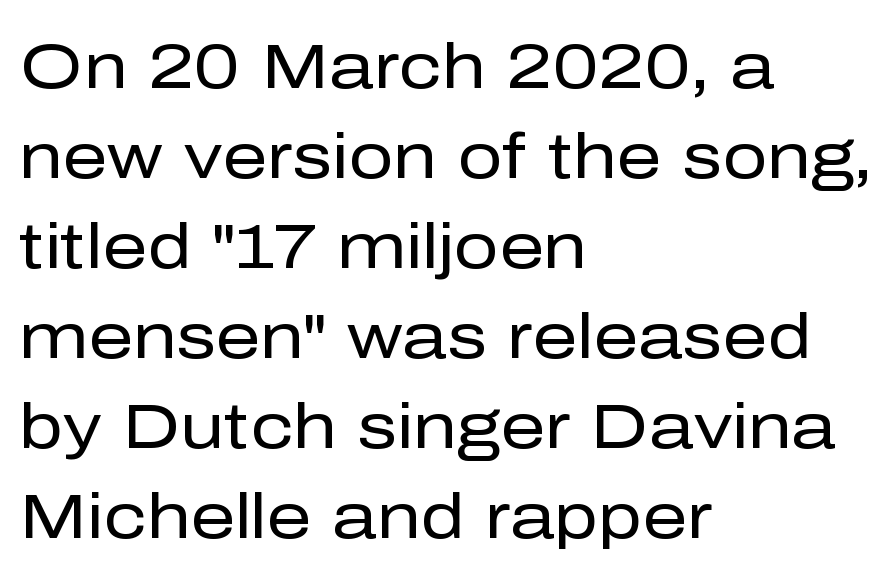
Q: Is the text bold? A: No.
Q: Is the text italic (slanted)? A: No, it is upright.
Q: Is the typeface a serif or a sans-serif typeface? A: Sans-serif.
Q: Is the text underlined? A: No.
Q: How is the paragraph aligned? A: Left-aligned.
Q: Is the spacing between letters normal or unusually wide? A: Normal.
Q: Is the spacing between lines tight, normal or loose? A: Normal.
Q: Width (condensed, normal, or wide)? A: Normal.
Q: Stroke contrast? A: Low.
Q: x-height? A: Medium.
Q: Monospaced? A: No.
